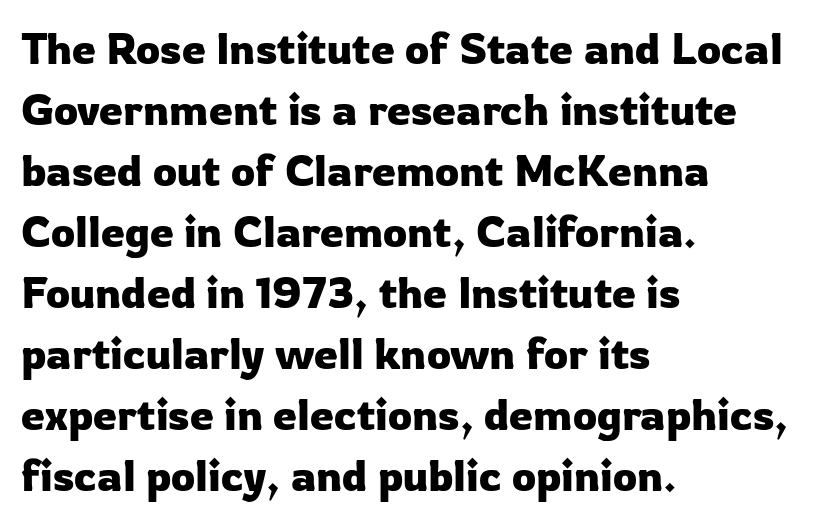
Which margin do the lines hug? The left one — the right edge is uneven. Notice how the stems are strictly vertical — no italics here. Note the varied advance widths — an 'i' is clearly narrower than an 'm'. Anything drawn beneath the words? Only blank space. Nope, no serifs anywhere on these letters.
